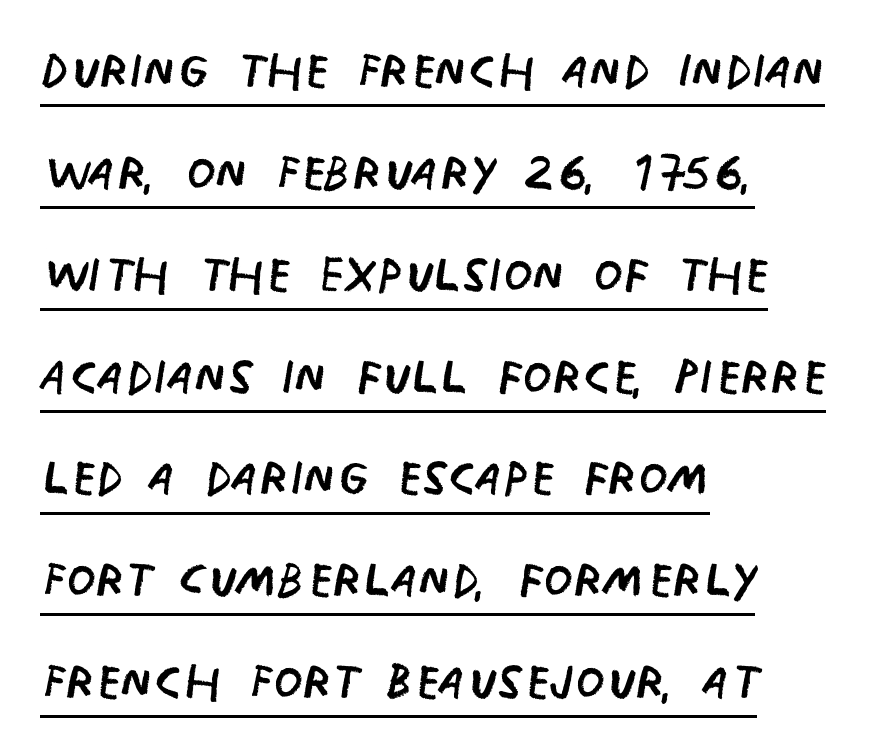
A sans-serif font was chosen for this passage. The rendering uses the underline text-decoration. Successive baselines arrive at the customary interval. In CSS terms this would be text-align: left. Spacing between characters is what you'd get straight out of the box.
